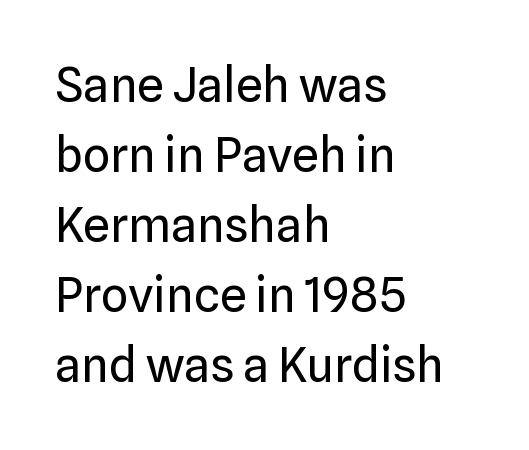
{"serif": "no", "italic": "no", "bold": "no", "weight": "regular", "width": "normal", "stroke_contrast": "low", "x_height": "medium", "monospaced": "no", "underline": "no", "align": "left", "line_spacing": "normal", "line_spacing_ratio": 1.46, "letter_spacing": "normal", "letter_spacing_em": 0.0, "glyph_px": 48}
